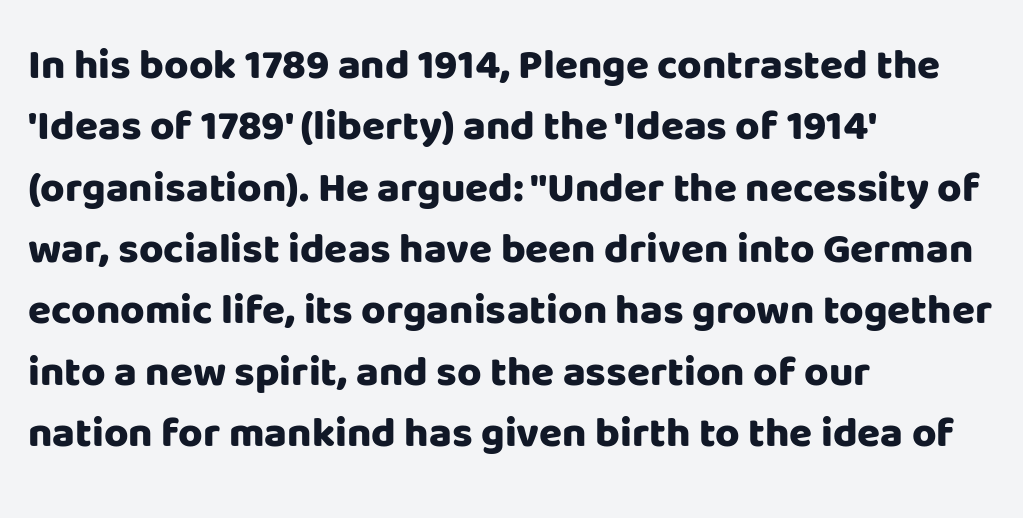
The lines are quadded left. No word sits above an underline. This sample uses plain, unmodified letter spacing. The leading is moderate, giving the passage an even texture.
